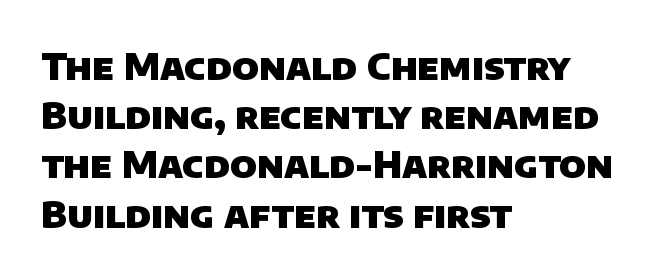
The image shows 37 px heavy sans-serif type; set left-aligned, normal line spacing (1.33x), normal letter spacing, not underlined; low stroke contrast and a large x-height.
